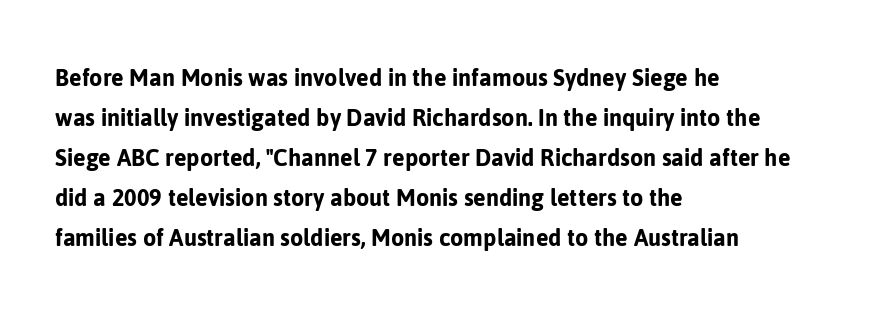
{"italic": "no", "underline": "no", "align": "left", "line_spacing": "normal", "line_spacing_ratio": 1.48, "letter_spacing": "normal", "letter_spacing_em": 0.0, "glyph_px": 27}
